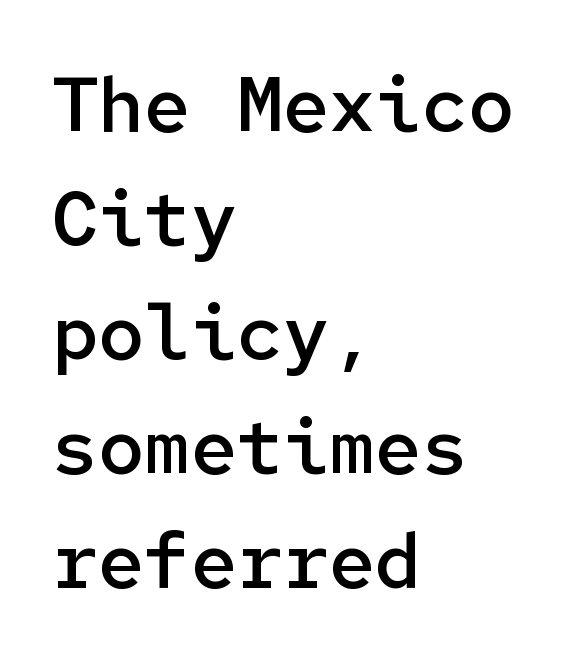
Does the leading feel generous? No, just average. The font is running at a semibold setting, under full bold. The setting favours the left margin, as ordinary paragraphs usually do. Letterform terminals end flat and unadorned throughout the passage. The rendering uses typewriter-style spacing with identical character cells.
